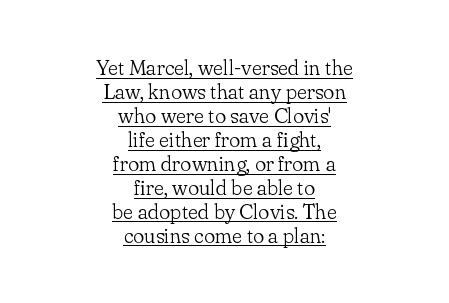
{"italic": "no", "bold": "no", "underline": "yes", "align": "center", "line_spacing": "tight", "line_spacing_ratio": 1.14, "letter_spacing": "normal", "letter_spacing_em": 0.0, "glyph_px": 21}
